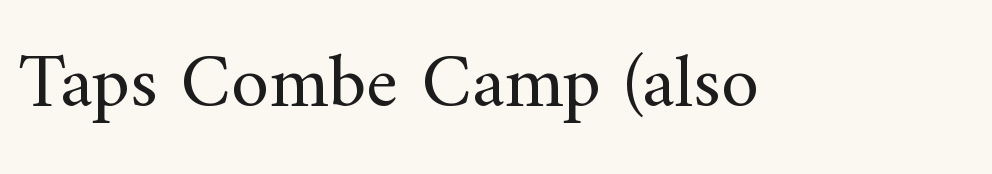
Q: Is the text bold? A: No.
Q: Is the text italic (slanted)? A: No, it is upright.
Q: Is the typeface a serif or a sans-serif typeface? A: Serif.
Q: Is the text underlined? A: No.
Q: Is the spacing between letters normal or unusually wide? A: Normal.
Q: Width (condensed, normal, or wide)? A: Normal.
Q: Stroke contrast? A: Medium.
Q: x-height? A: Small.
Q: Monospaced? A: No.
